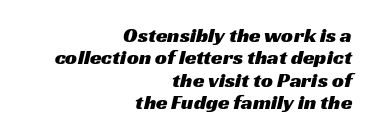
{"underline": "no", "align": "right", "line_spacing": "tight", "line_spacing_ratio": 1.06, "letter_spacing": "normal", "letter_spacing_em": 0.0, "glyph_px": 21}
